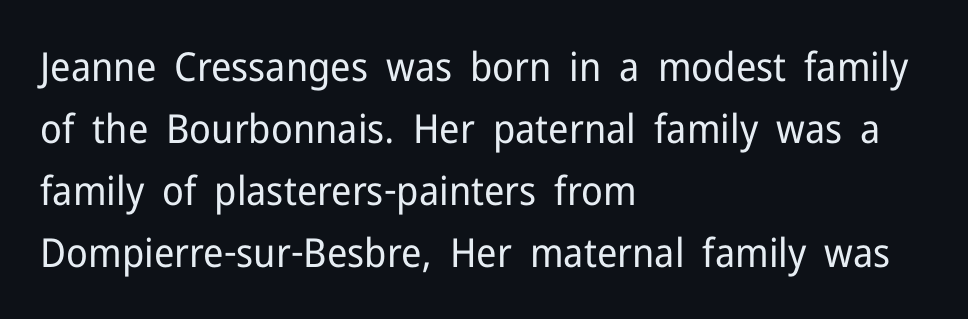
Here the glyphs are tracked normally, forming tight word shapes. You could not count columns in this text — the font is proportionally spaced. The letters look calm and open, with moderate or lighter stems. Plain, unruled lines of type. This block has exactly the height ordinary leading produces. Teacher's note: observe the even left margin — that is flush-left alignment.
